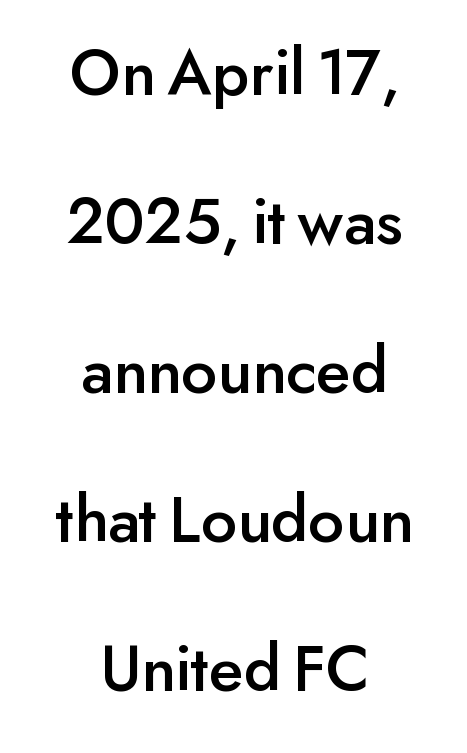
The image shows 68 px sans-serif type, upright; set centered, loose line spacing (2.19x), normal letter spacing, not underlined; low stroke contrast and a small x-height.
